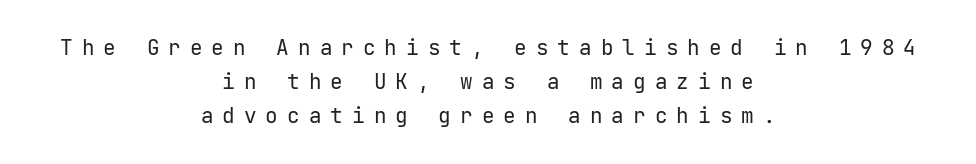
{"italic": "no", "bold": "no", "underline": "no", "align": "center", "line_spacing": "normal", "line_spacing_ratio": 1.63, "letter_spacing": "wide", "letter_spacing_em": 0.43, "glyph_px": 21}
